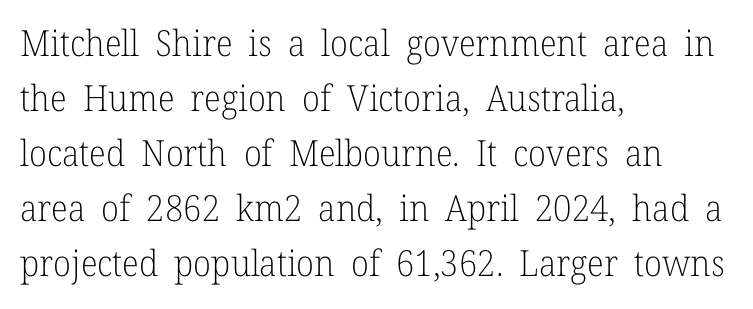
Think of a printed novel: that variable character pitch is what you see here. The type is set solid horizontally, with unmodified tracking. Italic? Not at all — the glyphs are vertical. The letters carry serifs — small finishing strokes at the ends of their stems.
